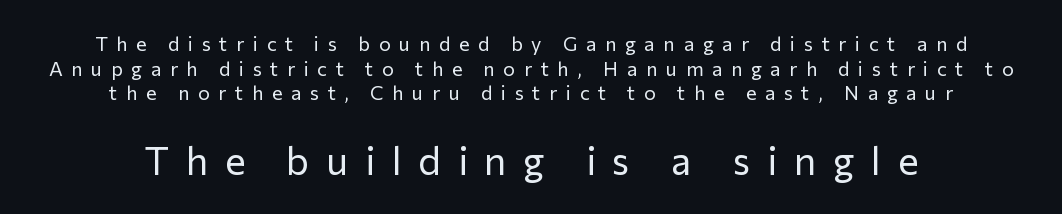
Compared with typical body copy, the letter spacing here is much looser. Character widths vary here, with narrow letters taking less room than wide ones. Centered paragraph, ragged on both sides. On a weight scale, this lands at 450 or below.
